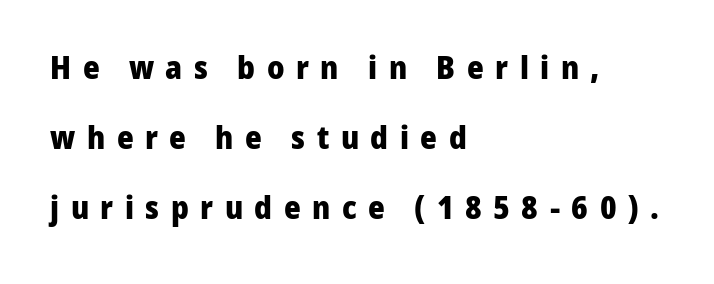
{"serif": "no", "italic": "no", "bold": "yes", "weight": "heavy", "width": "normal", "stroke_contrast": "low", "x_height": "medium", "monospaced": "no", "underline": "no", "align": "left", "line_spacing": "loose", "line_spacing_ratio": 2.19, "letter_spacing": "wide", "letter_spacing_em": 0.36, "glyph_px": 32}
